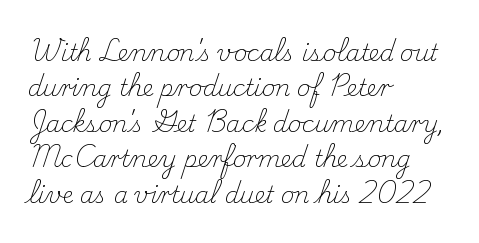
{"bold": "no", "underline": "no", "align": "left", "line_spacing": "normal", "line_spacing_ratio": 1.54, "letter_spacing": "normal", "letter_spacing_em": 0.0, "glyph_px": 23}
